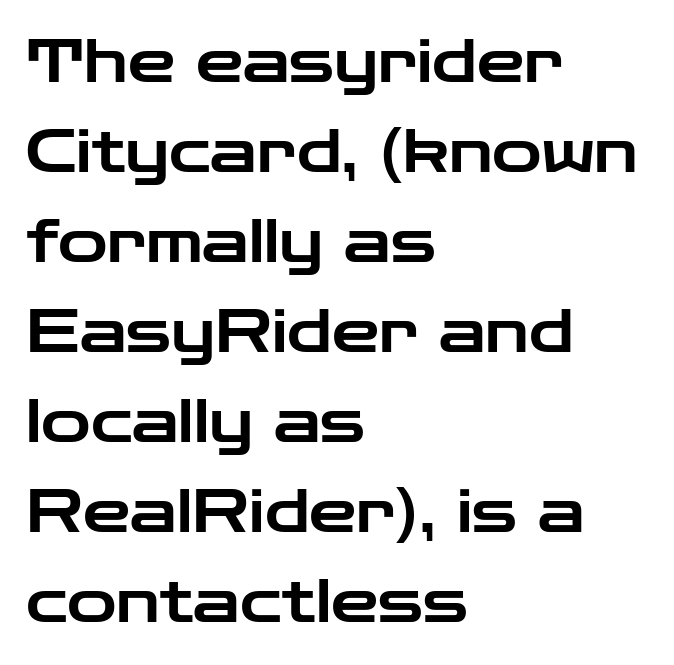
{"serif": "no", "italic": "no", "width": "wide", "stroke_contrast": "low", "x_height": "medium", "monospaced": "no", "underline": "no", "align": "left", "line_spacing": "normal", "line_spacing_ratio": 1.5, "letter_spacing": "normal", "letter_spacing_em": 0.0, "glyph_px": 60}
